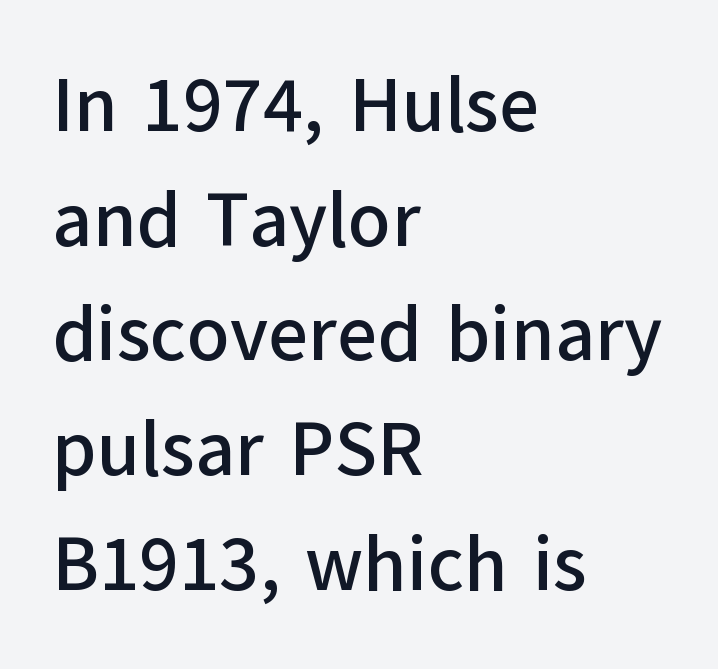
The image shows 77 px sans-serif type, upright; set left-aligned, normal line spacing (1.49x), normal letter spacing, not underlined; low stroke contrast and a medium x-height.
